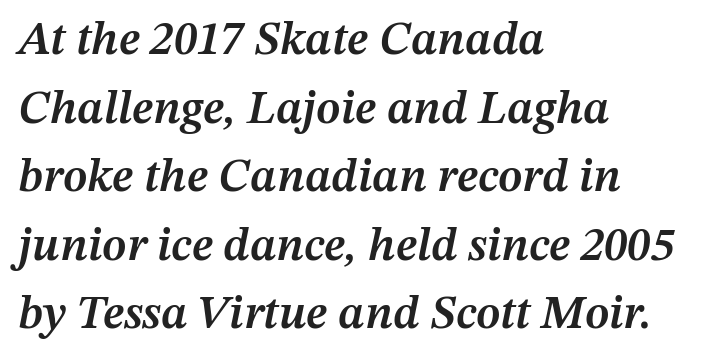
Q: Is the text bold? A: Semi-bold.
Q: Is the text italic (slanted)? A: Yes, it leans right by about 12 degrees.
Q: Is the text underlined? A: No.
Q: How is the paragraph aligned? A: Left-aligned.
Q: Is the spacing between letters normal or unusually wide? A: Normal.
Q: Is the spacing between lines tight, normal or loose? A: Normal.
Q: Width (condensed, normal, or wide)? A: Normal.
Q: Stroke contrast? A: Medium.
Q: x-height? A: Medium.
Q: Monospaced? A: No.
